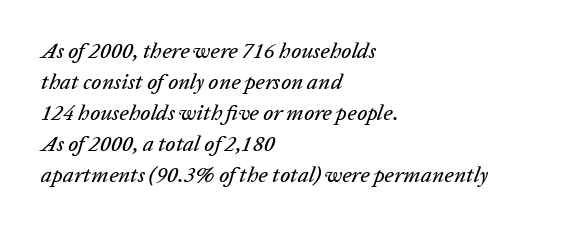
Q: Is the text italic (slanted)? A: Yes, it leans right by about 20 degrees.
Q: Is the text underlined? A: No.
Q: How is the paragraph aligned? A: Left-aligned.
Q: Is the spacing between letters normal or unusually wide? A: Normal.
Q: Is the spacing between lines tight, normal or loose? A: Normal.
